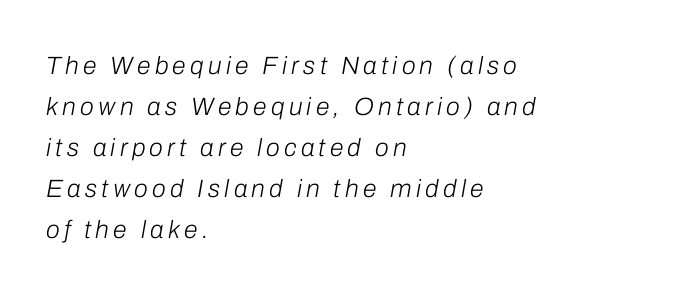
{"italic": "yes", "lean": "right", "slant_degrees": 10, "bold": "no", "underline": "no", "align": "left", "line_spacing": "normal", "line_spacing_ratio": 1.64, "glyph_px": 25}
